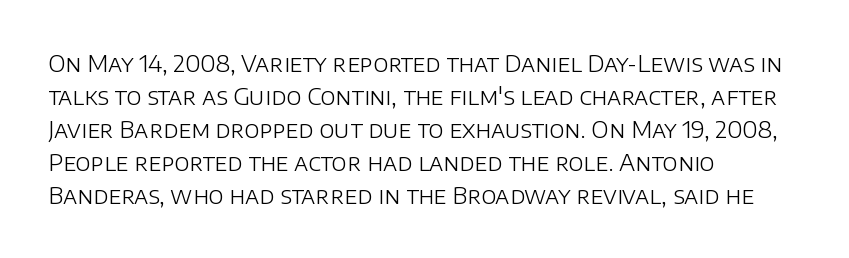
Q: Is the text bold? A: No.
Q: Is the text italic (slanted)? A: No, it is upright.
Q: Is the text underlined? A: No.
Q: How is the paragraph aligned? A: Left-aligned.
Q: Is the spacing between letters normal or unusually wide? A: Normal.
Q: Is the spacing between lines tight, normal or loose? A: Normal.
